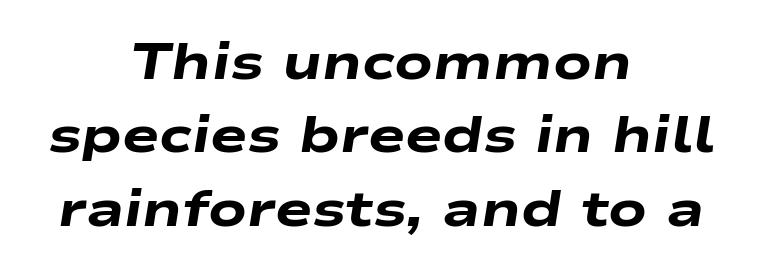
The image shows 50 px heavy, wide type, italic (leaning right); set centered, normal line spacing (1.47x), normal letter spacing, not underlined; low stroke contrast and a medium x-height.
